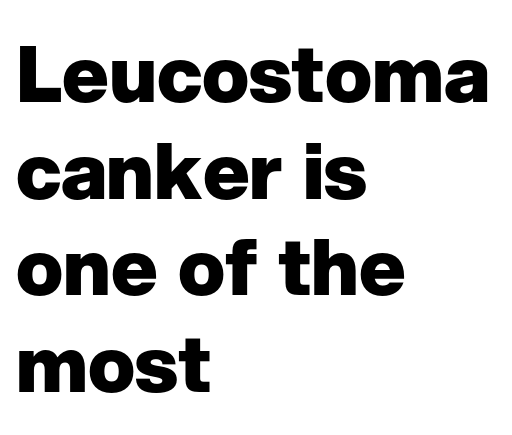
This sample uses an upright cut, with every glyph sitting square on the baseline. Weight check: bold — yes, fully. Rule under the text: the space is simply empty. Visually the block forms a straight wall on the left and a jagged coastline on the right. Tracking value appears to be zero — textbook default spacing. Nothing sits at the stroke ends, so this counts as sans-serif.
